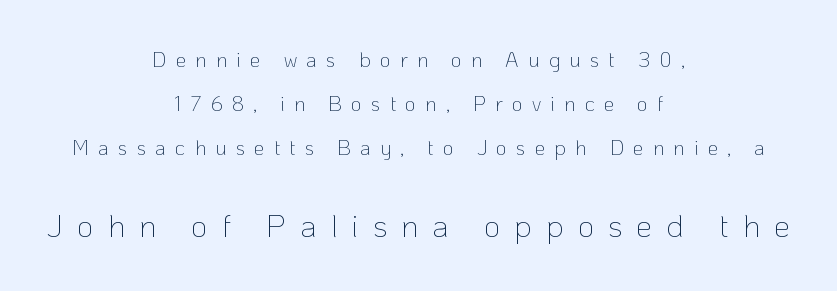
The image shows 32 px thin sans-serif type, upright; set centered, loose line spacing (2.1x), unusually wide letter spacing (+0.44 em), not underlined; the second (bottom) block is 1.52x larger; low stroke contrast and a medium x-height.
